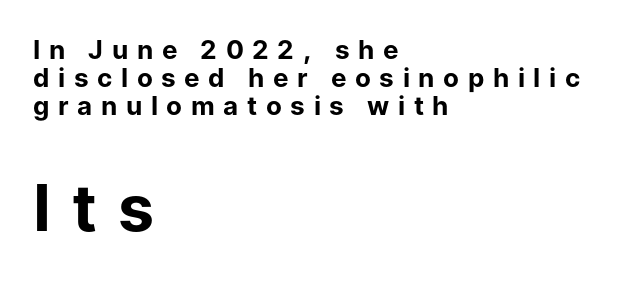
{"serif": "no", "italic": "no", "bold": "yes", "weight": "bold", "width": "normal", "stroke_contrast": "low", "x_height": "medium", "monospaced": "no", "underline": "no", "align": "left", "line_spacing": "tight", "line_spacing_ratio": 1.08, "letter_spacing": "wide", "letter_spacing_em": 0.33, "larger_block": "second", "size_ratio": 2.46, "glyph_px": 64}
